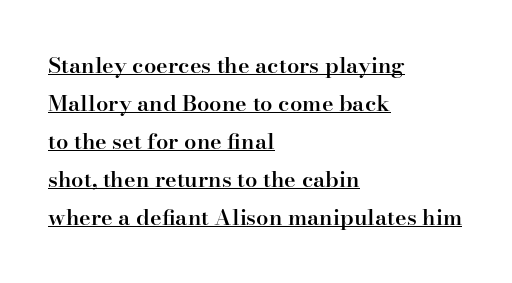
Is there an underline? Yes — a line sits under the letters. The typography opts for an upright posture over an oblique one. The setting favours the left margin, as ordinary paragraphs usually do. Compared with typical body copy, the letter spacing here is the same. The face used here is a semibold: visibly heavier than regular, lighter than bold.
